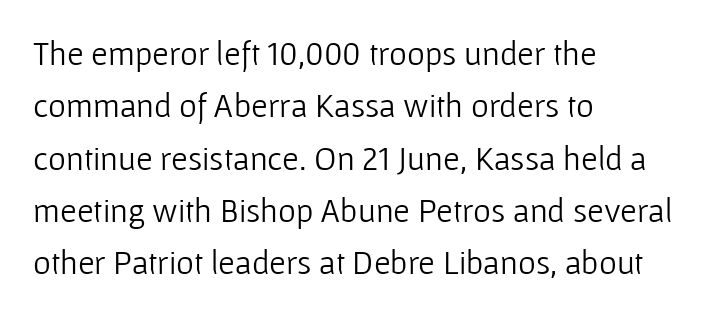
The image shows 34 px light sans-serif type, upright; set left-aligned, normal line spacing (1.54x), normal letter spacing, not underlined; low stroke contrast and a medium x-height.
